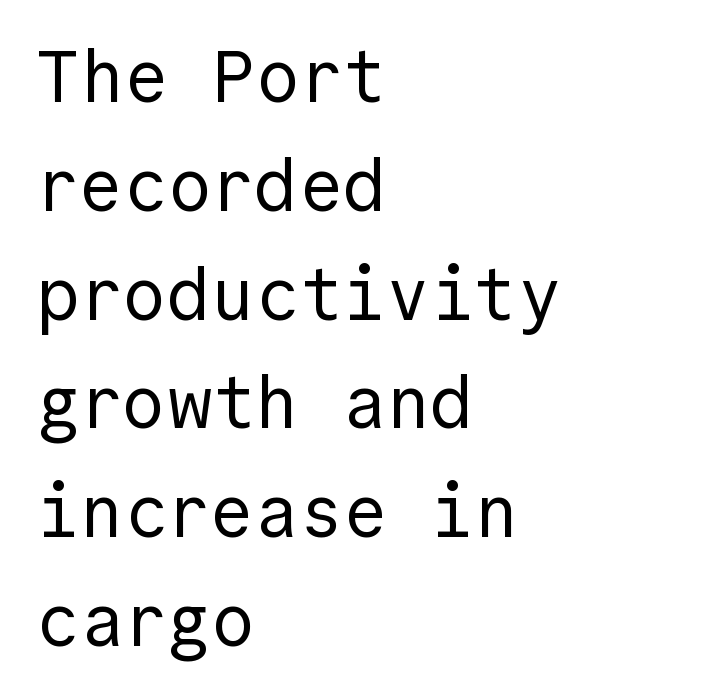
Q: Is the text bold? A: No.
Q: Is the text italic (slanted)? A: No, it is upright.
Q: Is the typeface a serif or a sans-serif typeface? A: Sans-serif.
Q: Is the text underlined? A: No.
Q: How is the paragraph aligned? A: Left-aligned.
Q: Is the spacing between letters normal or unusually wide? A: Normal.
Q: Is the spacing between lines tight, normal or loose? A: Normal.
Q: Width (condensed, normal, or wide)? A: Normal.
Q: x-height? A: Medium.
